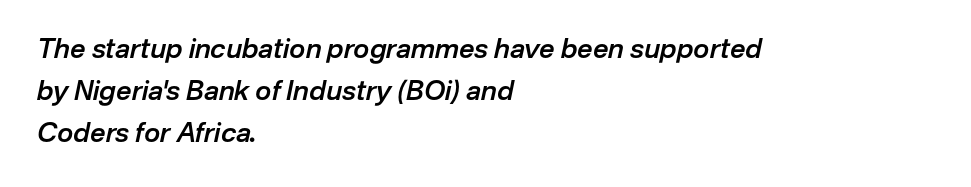
The image shows 27 px text type, italic (leaning right); set left-aligned, normal line spacing (1.56x), normal letter spacing, not underlined.
